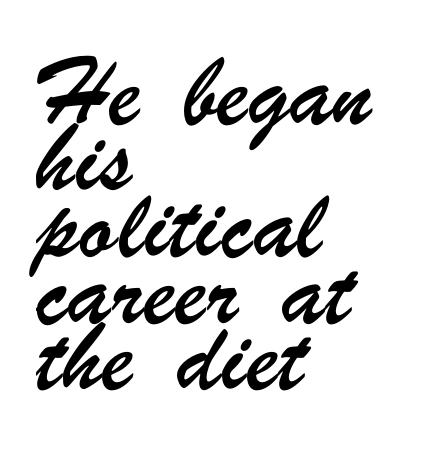
Line beginnings align vertically; line endings do not. Leading: standard. Unlike a traditional serif, this face leaves its strokes unadorned. Has an underline been added? It has not. There is no visible air inserted between adjacent glyphs.
